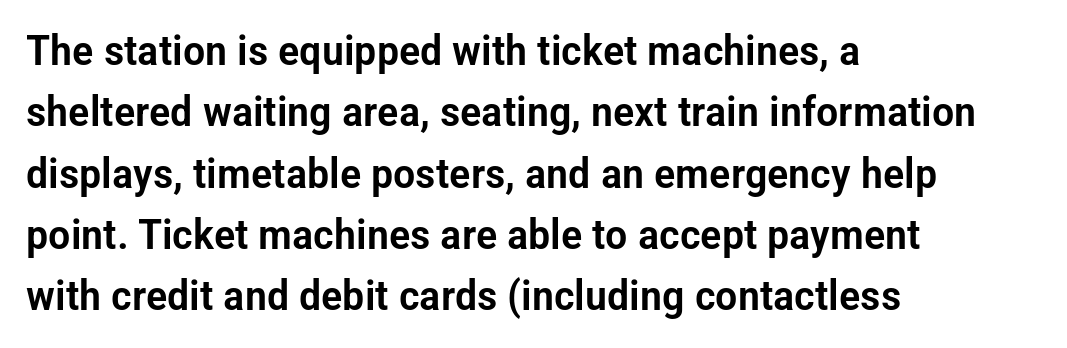
{"serif": "no", "italic": "no", "width": "condensed", "stroke_contrast": "low", "x_height": "medium", "monospaced": "no", "underline": "no", "align": "left", "line_spacing": "normal", "line_spacing_ratio": 1.46, "letter_spacing": "normal", "letter_spacing_em": 0.0, "glyph_px": 42}
